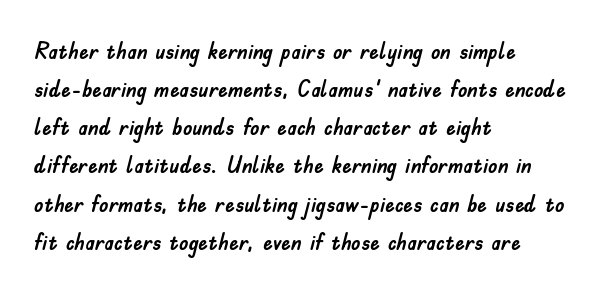
Q: Is the text italic (slanted)? A: Yes.
Q: Is the text underlined? A: No.
Q: How is the paragraph aligned? A: Left-aligned.
Q: Is the spacing between letters normal or unusually wide? A: Normal.
Q: Is the spacing between lines tight, normal or loose? A: Normal.
